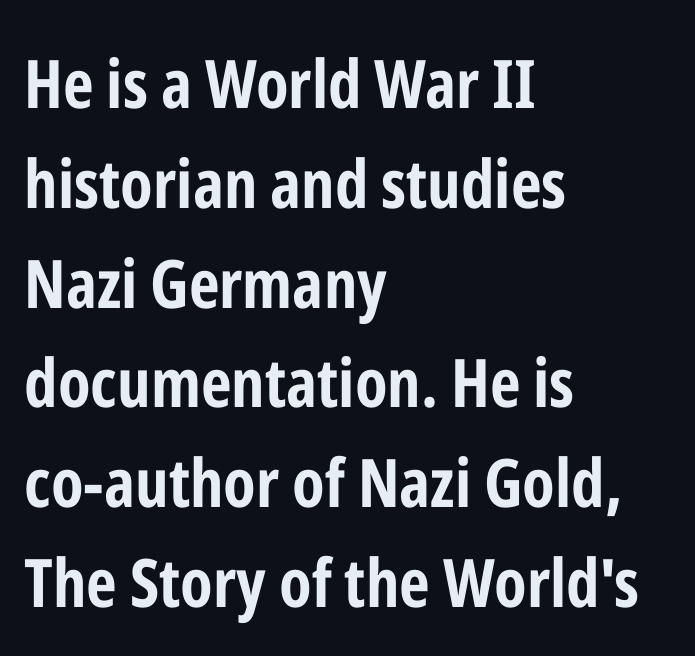
Vertical spacing — default. These lines keep a tight, regular rhythm from letter to letter. This is the regular roman posture of the typeface. The area under the type is left untouched. This rendering employs a face without finishing strokes, i.e., a sans-serif.
